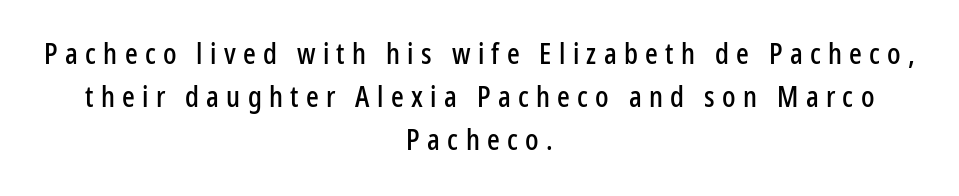
Type style note: lacks serifs. Honestly, the row spacing looks completely unremarkable. Leftover space on each line is divided equally before and after the words. Spacing verdict: proportional, widths tailored to each character.
